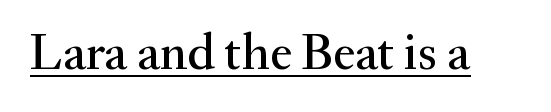
{"serif": "yes", "italic": "no", "width": "normal", "stroke_contrast": "medium", "x_height": "small", "monospaced": "no", "underline": "yes", "letter_spacing": "normal", "letter_spacing_em": 0.0, "glyph_px": 51}
